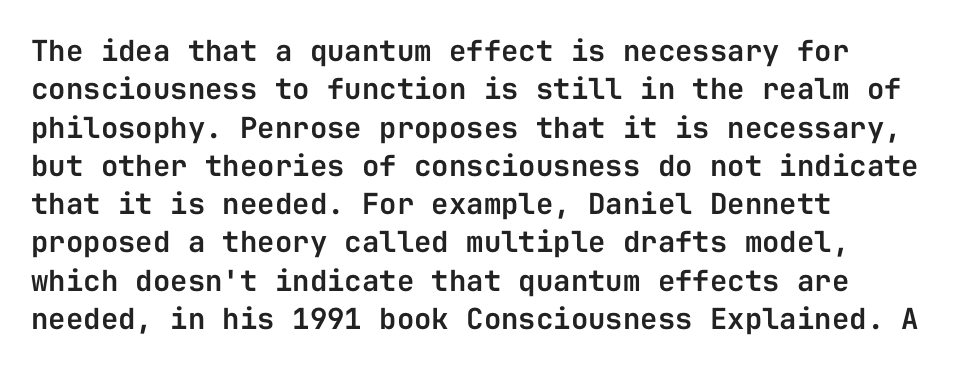
{"serif": "no", "italic": "no", "width": "normal", "stroke_contrast": "low", "x_height": "medium", "monospaced": "yes", "underline": "no", "align": "left", "line_spacing": "normal", "line_spacing_ratio": 1.32, "letter_spacing": "normal", "letter_spacing_em": 0.0, "glyph_px": 29}
